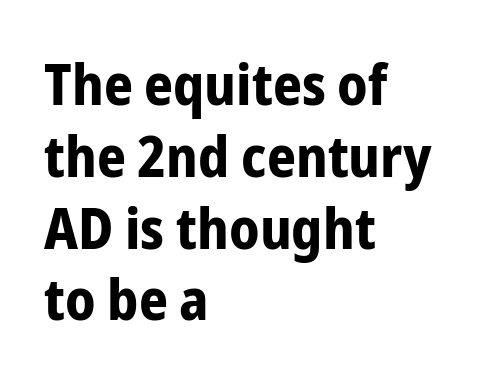
{"serif": "no", "italic": "no", "bold": "yes", "weight": "bold", "width": "condensed", "stroke_contrast": "low", "x_height": "medium", "monospaced": "no", "underline": "no", "align": "left", "line_spacing": "normal", "line_spacing_ratio": 1.26, "letter_spacing": "normal", "letter_spacing_em": 0.0, "glyph_px": 57}
